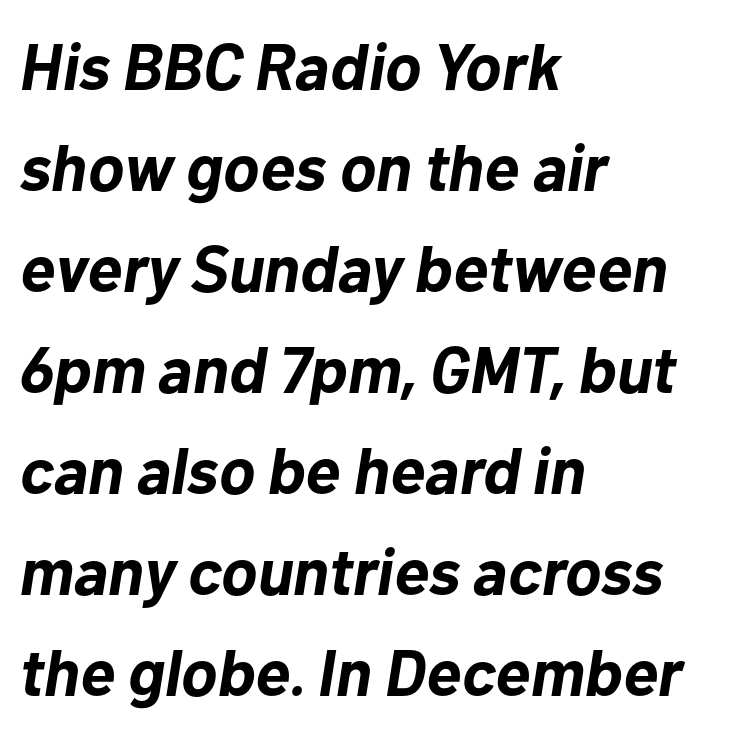
This block has exactly the height ordinary leading produces. Think of a printed novel: that variable character pitch is what you see here. The rendering keeps characters at their native spacing. The baseline area is clear.
